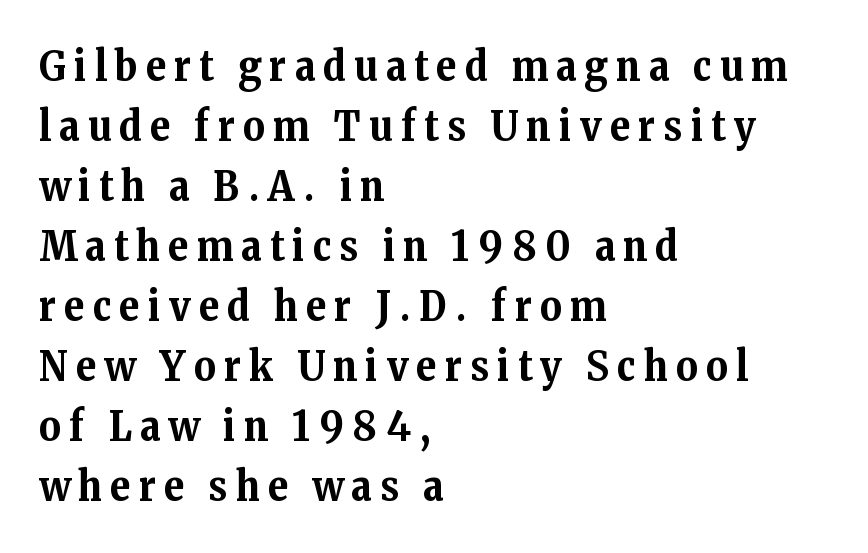
{"serif": "yes", "italic": "no", "bold": "yes", "weight": "bold", "width": "normal", "stroke_contrast": "medium", "x_height": "medium", "monospaced": "no", "underline": "no", "align": "left", "line_spacing": "normal", "line_spacing_ratio": 1.43, "letter_spacing": "wide", "letter_spacing_em": 0.2, "glyph_px": 42}
